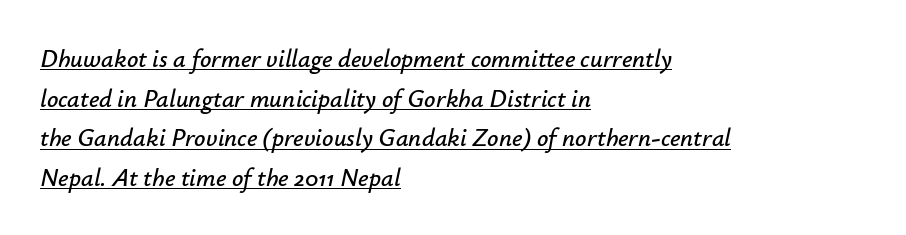
Q: Is the text italic (slanted)? A: Yes, it leans right by about 12 degrees.
Q: Is the text underlined? A: Yes.
Q: How is the paragraph aligned? A: Left-aligned.
Q: Is the spacing between letters normal or unusually wide? A: Normal.
Q: Is the spacing between lines tight, normal or loose? A: Normal.
